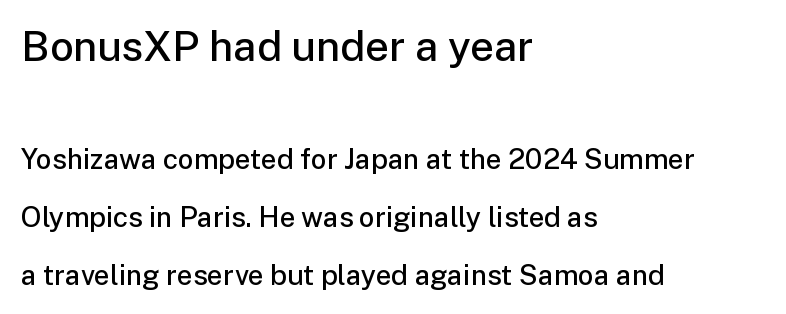
Q: Is the text bold? A: Semi-bold.
Q: Is the text italic (slanted)? A: No, it is upright.
Q: Is the typeface a serif or a sans-serif typeface? A: Sans-serif.
Q: Is the text underlined? A: No.
Q: How is the paragraph aligned? A: Left-aligned.
Q: Is the spacing between letters normal or unusually wide? A: Normal.
Q: Is the spacing between lines tight, normal or loose? A: Loose.
Q: Which block of text is set in a larger size, the first (top) or the second (bottom)? A: The first (top) one.
Q: Width (condensed, normal, or wide)? A: Normal.
Q: Stroke contrast? A: Low.
Q: x-height? A: Medium.
Q: Monospaced? A: No.
